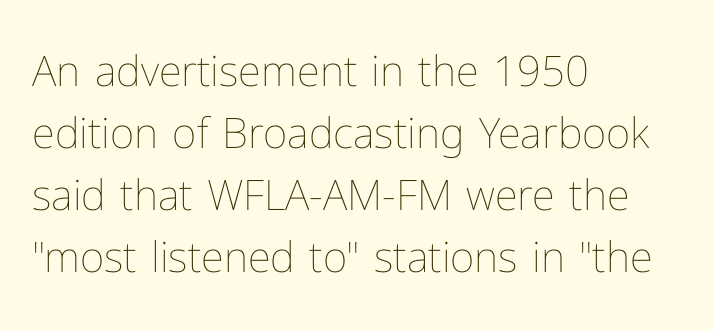
Quick note: underline off. No letter is thick-stroked: the sample isn't bold. A normal amount of white space separates one row of letters from the next. Posture: straight, roman, zero tilt. Is the block centered? No — it sits flush against the left margin. The passage shown is typed in a proportional face where columns would drift.
